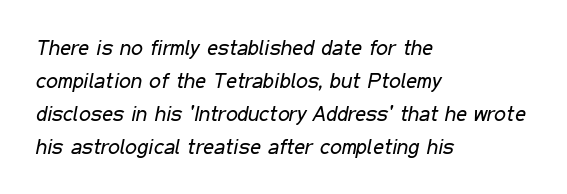
The image shows 21 px text type, italic (leaning right); set left-aligned, normal line spacing (1.57x), normal letter spacing, not underlined.
